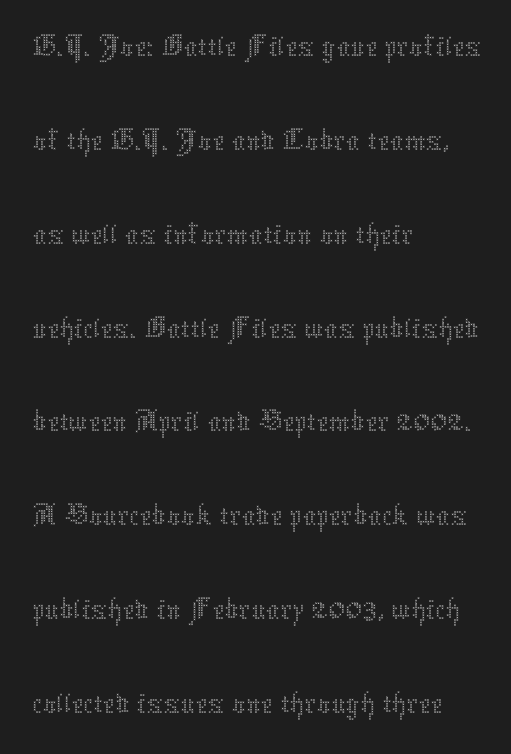
{"italic": "no", "bold": "no", "weight": "thin", "width": "normal", "stroke_contrast": "medium", "x_height": "medium", "monospaced": "no", "underline": "no", "align": "left", "line_spacing": "normal", "line_spacing_ratio": 1.38, "letter_spacing": "normal", "letter_spacing_em": 0.0, "glyph_px": 68}
